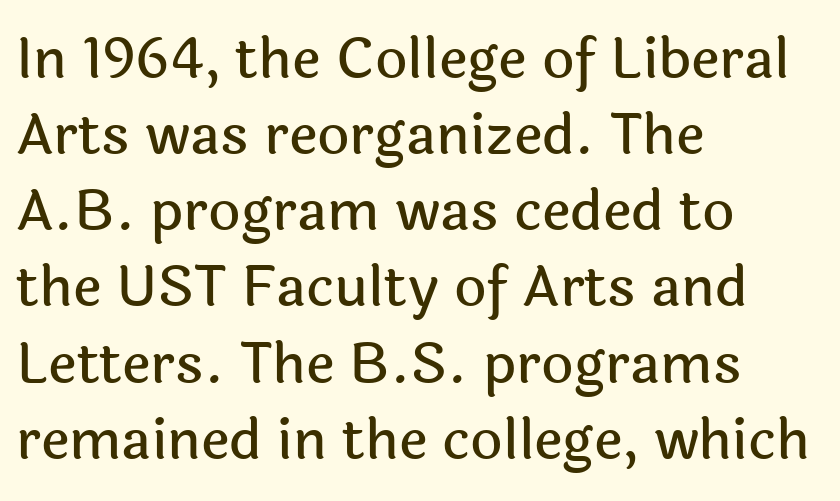
{"serif": "no", "italic": "no", "width": "normal", "x_height": "medium", "monospaced": "no", "underline": "no", "align": "left", "line_spacing": "normal", "line_spacing_ratio": 1.36, "letter_spacing": "normal", "letter_spacing_em": 0.0, "glyph_px": 56}
